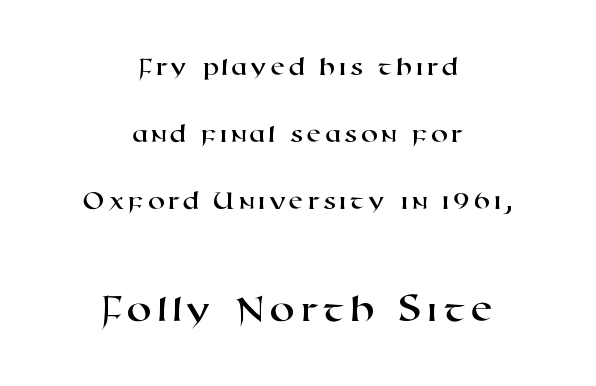
Q: Is the typeface a serif or a sans-serif typeface? A: Sans-serif.
Q: Is the text underlined? A: No.
Q: How is the paragraph aligned? A: Centered.
Q: Is the spacing between lines tight, normal or loose? A: Loose.
Q: Which block of text is set in a larger size, the first (top) or the second (bottom)? A: The second (bottom) one.
Q: Width (condensed, normal, or wide)? A: Wide.
Q: Stroke contrast? A: High.
Q: x-height? A: Medium.
Q: Monospaced? A: No.
